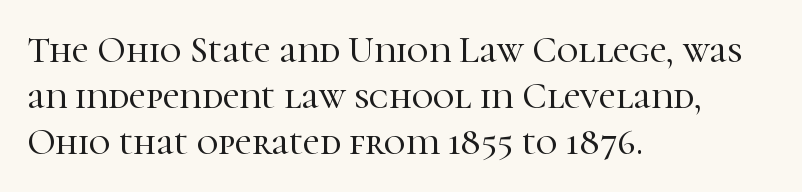
The type sits square on the baseline with zero lean. Horizontal alignment here is leftward, the default for most running prose. Glance below the letters and you will spot only blank space. A typesetter would call this proportional, since set widths differ per character. Default kerning and tracking; the words read as compact shapes.
